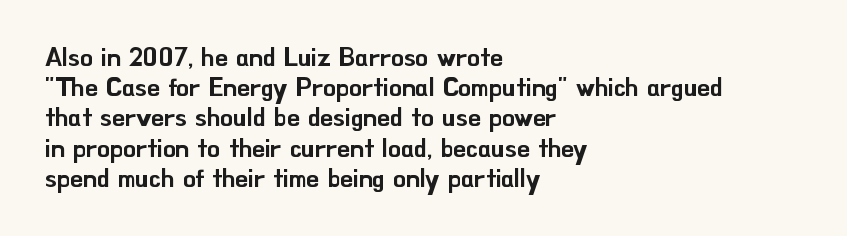
{"italic": "no", "underline": "no", "align": "left", "line_spacing_ratio": 1.21, "letter_spacing": "normal", "letter_spacing_em": 0.0, "glyph_px": 25}
